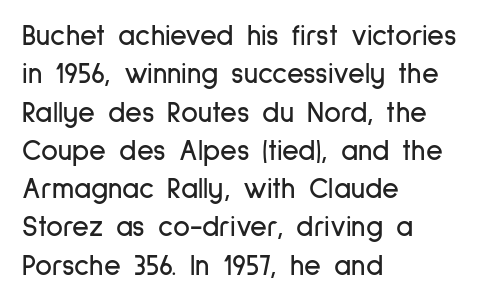
Teacher's note: observe the even left margin — that is flush-left alignment. Characters remain perfectly vertical along every line. The face used here is rendered with its standard letterfit. The gap between lines stays unmarked. The characters display no serif detailing; their extremities are plain. Note the varied advance widths — an 'i' is clearly narrower than an 'm'.
